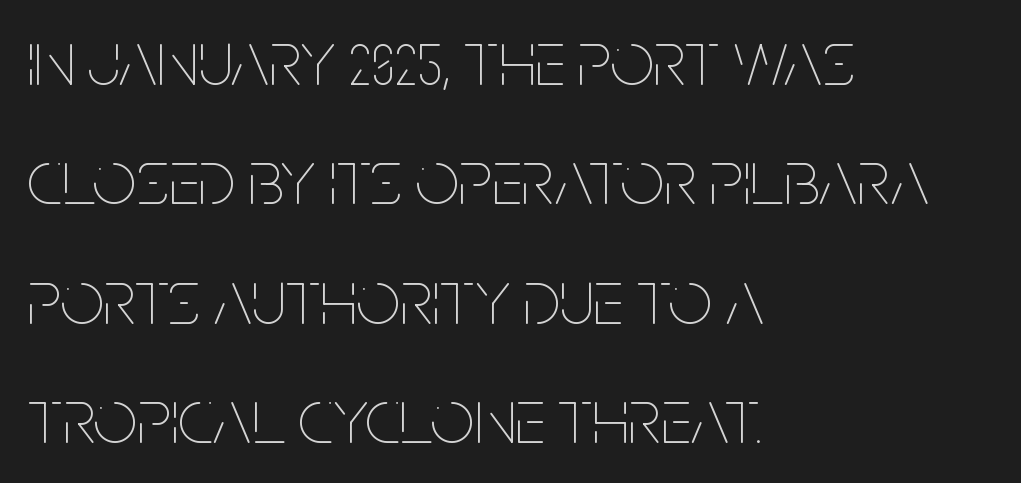
The image shows 78 px thin, condensed type, upright; set left-aligned, normal line spacing (1.53x), normal letter spacing, not underlined; low stroke contrast and a large x-height.
